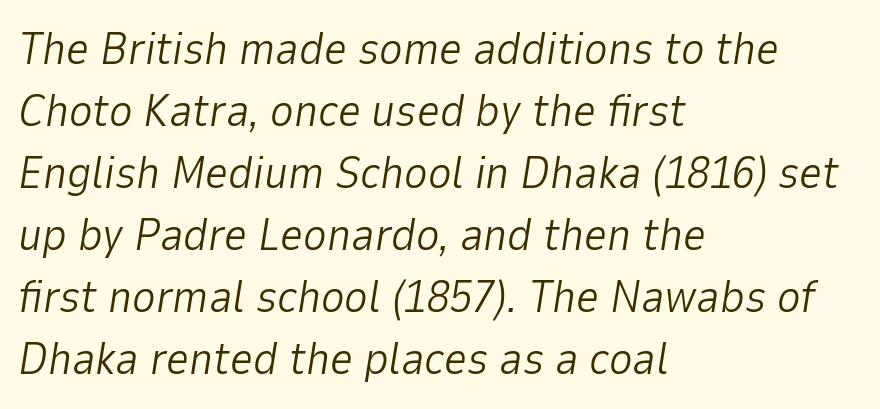
Q: Is the text bold? A: No.
Q: Is the text italic (slanted)? A: Yes, it leans right by about 9 degrees.
Q: Is the text underlined? A: No.
Q: How is the paragraph aligned? A: Left-aligned.
Q: Is the spacing between letters normal or unusually wide? A: Normal.
Q: Is the spacing between lines tight, normal or loose? A: Normal.
Q: Width (condensed, normal, or wide)? A: Normal.
Q: Stroke contrast? A: Low.
Q: x-height? A: Medium.
Q: Monospaced? A: No.
